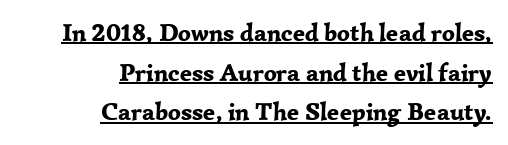
The image shows 25 px bold type, upright; set right-aligned, normal line spacing (1.59x), normal letter spacing, underlined.
